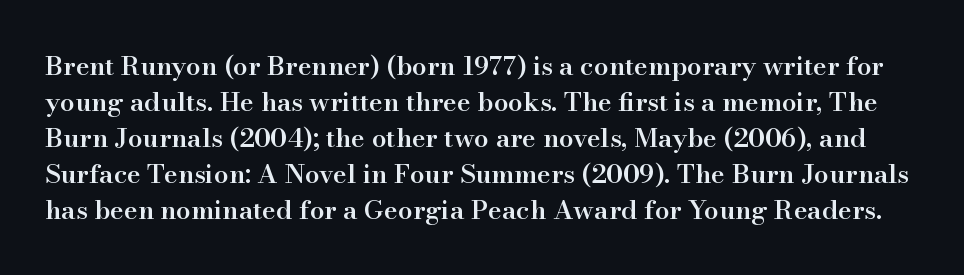
Q: Is the text bold? A: Semi-bold.
Q: Is the text italic (slanted)? A: No, it is upright.
Q: Is the text underlined? A: No.
Q: Is the spacing between letters normal or unusually wide? A: Normal.
Q: Is the spacing between lines tight, normal or loose? A: Normal.
